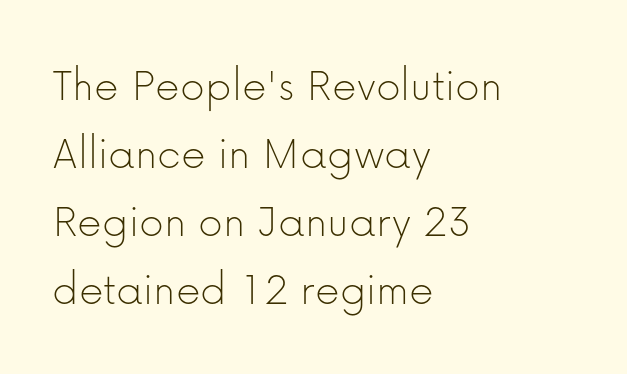
The image shows 48 px thin sans-serif type, upright; set left-aligned, normal line spacing (1.42x), normal letter spacing, not underlined; low stroke contrast and a medium x-height.
